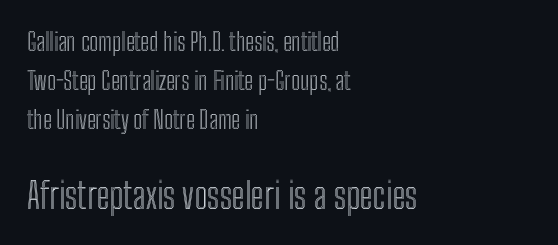
Q: Is the text italic (slanted)? A: No, it is upright.
Q: Is the text underlined? A: No.
Q: How is the paragraph aligned? A: Left-aligned.
Q: Is the spacing between letters normal or unusually wide? A: Normal.
Q: Is the spacing between lines tight, normal or loose? A: Normal.
Q: Which block of text is set in a larger size, the first (top) or the second (bottom)? A: The second (bottom) one.
Q: Width (condensed, normal, or wide)? A: Condensed.
Q: x-height? A: Medium.
Q: Monospaced? A: No.
